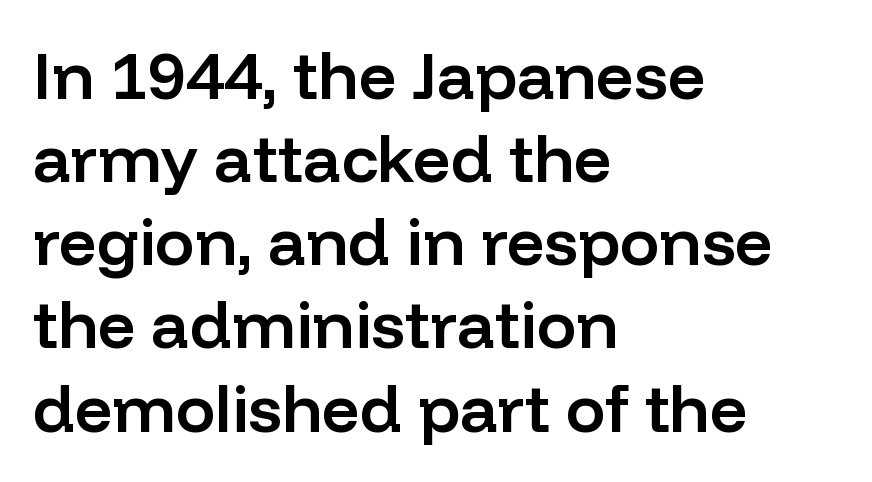
Ordinary non-slanted type is in use. In terms of leading, this rendering sits right in the middle. Observe the ordinary spacing: letters are neighbours, not strangers. Serif or sans? Sans — the stroke terminals are bare. The passage shown is not underscored anywhere.
